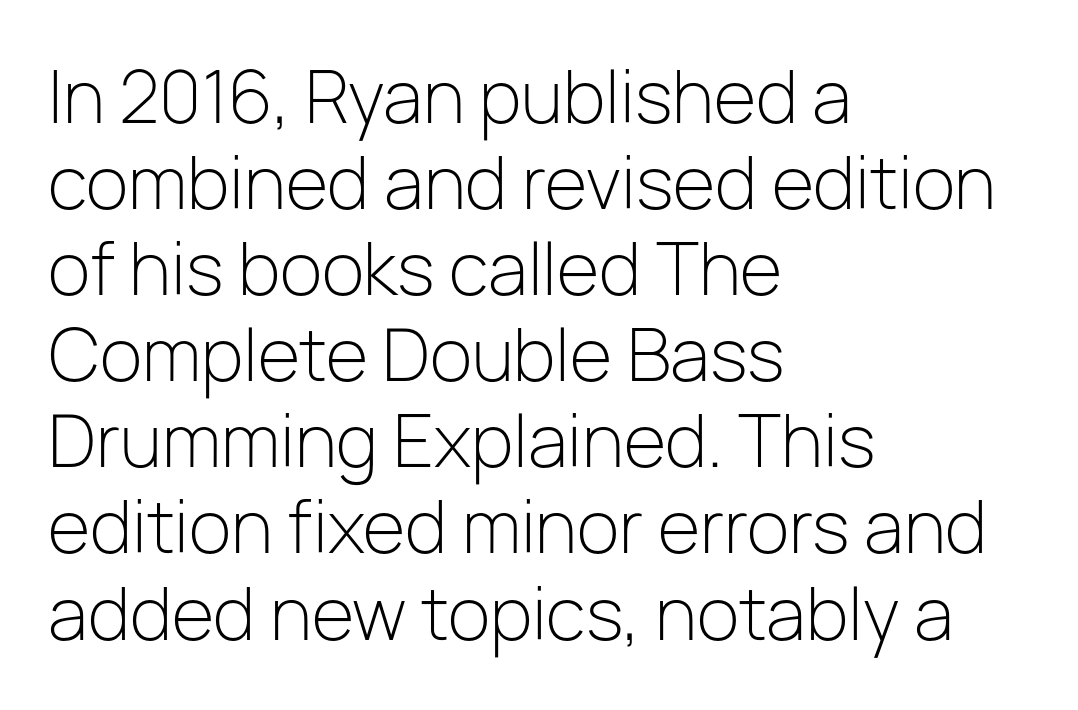
The image shows 70 px light sans-serif type, upright; set left-aligned, line spacing 1.23x, normal letter spacing, not underlined; low stroke contrast and a medium x-height.
